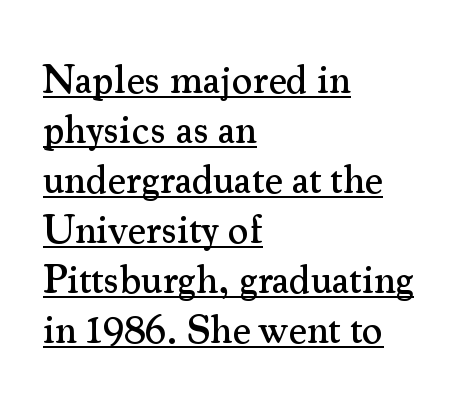
The image shows 40 px serif type, upright; set left-aligned, normal line spacing (1.25x), normal letter spacing, underlined; medium stroke contrast and a small x-height.
